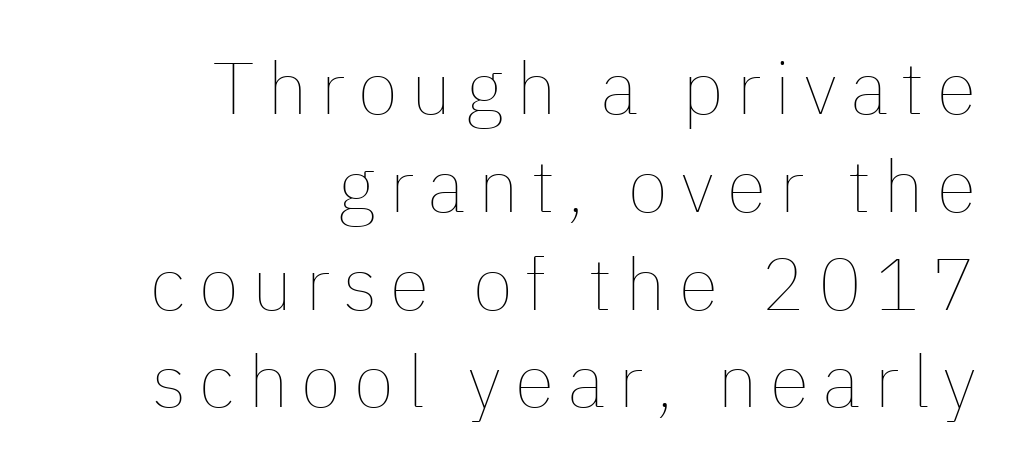
Q: Is the text bold? A: No.
Q: Is the text italic (slanted)? A: No, it is upright.
Q: Is the text underlined? A: No.
Q: How is the paragraph aligned? A: Right-aligned.
Q: Is the spacing between lines tight, normal or loose? A: Normal.
Q: Width (condensed, normal, or wide)? A: Normal.
Q: Stroke contrast? A: Low.
Q: x-height? A: Medium.
Q: Monospaced? A: No.
